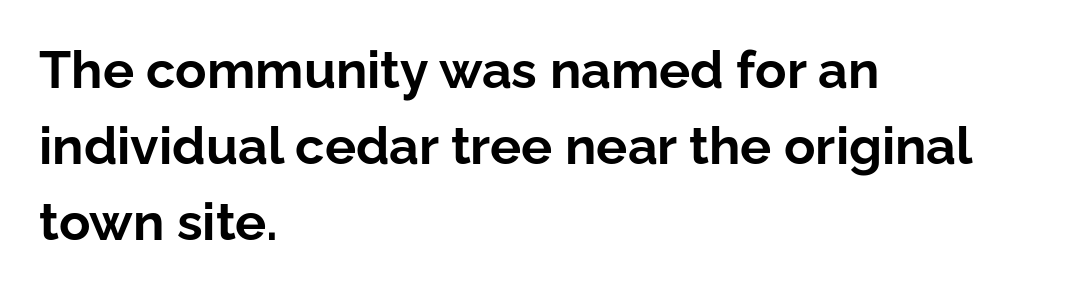
{"serif": "no", "italic": "no", "bold": "yes", "weight": "bold", "width": "normal", "stroke_contrast": "low", "x_height": "medium", "monospaced": "no", "underline": "no", "align": "left", "line_spacing": "normal", "line_spacing_ratio": 1.46, "letter_spacing": "normal", "letter_spacing_em": 0.0, "glyph_px": 52}
